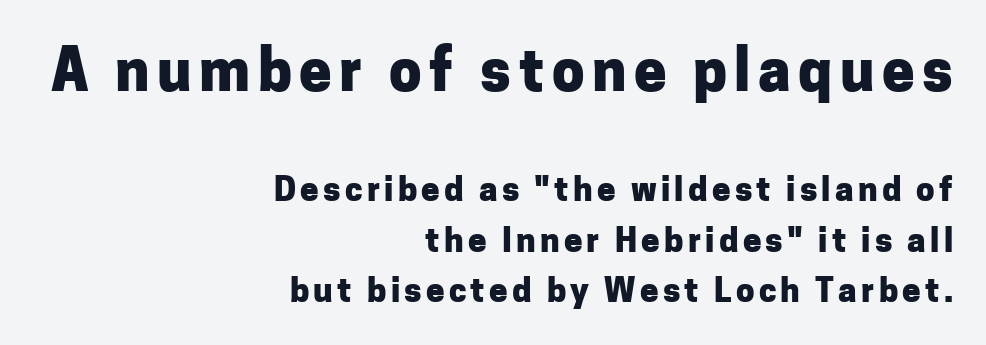
{"serif": "no", "italic": "no", "bold": "yes", "weight": "heavy", "width": "normal", "stroke_contrast": "low", "x_height": "medium", "monospaced": "no", "underline": "no", "align": "right", "line_spacing": "normal", "line_spacing_ratio": 1.53, "larger_block": "first", "size_ratio": 1.76, "glyph_px": 58}
